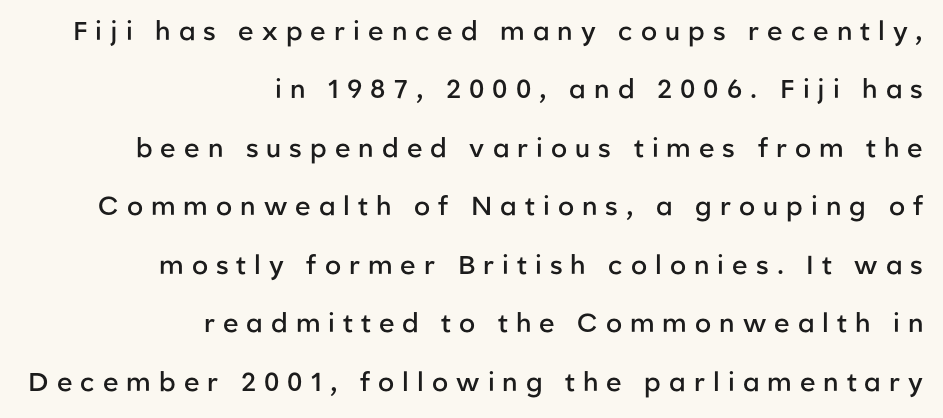
Glance below the letters and you will spot only blank space. One-word summary of the alignment: right. Typesetter's note: demi weight, one step under bold. Tracking here is generous; glyphs stand well apart from one another. No italicization has been applied; the sample stays upright. The space between consecutive lines is lavish.
